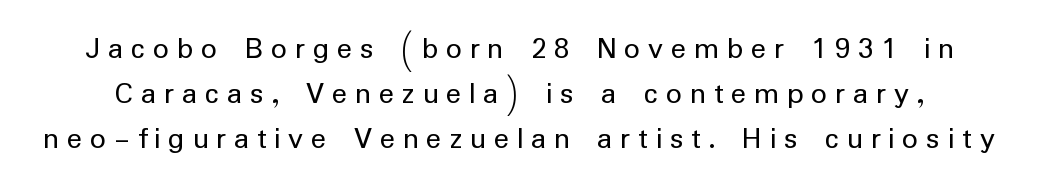
Between one letter and the next there's a generous, obvious gap. Horizontal bands of white between lines are of average thickness. The face used here is proportionally spaced, like ordinary book or web type. The lettering holds an erect, upright posture throughout. The face looks like a standard text weight, possibly lighter.
